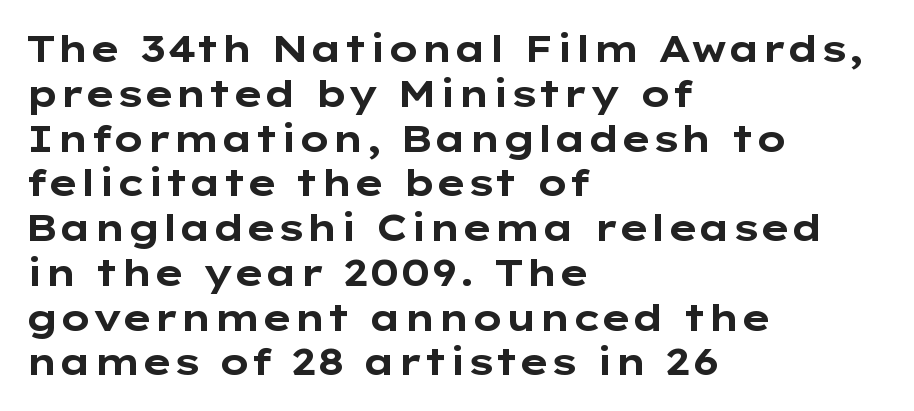
Is the type bold? Yes — the strokes are clearly thick and heavy. You could not count columns in this text — the font is proportionally spaced. The paragraph has a hard left edge and a soft right edge. Stroke terminals: plain, sans-serif. These lines were composed using upright roman letters. The letters sit at their default tracking, neither squeezed nor spread.
